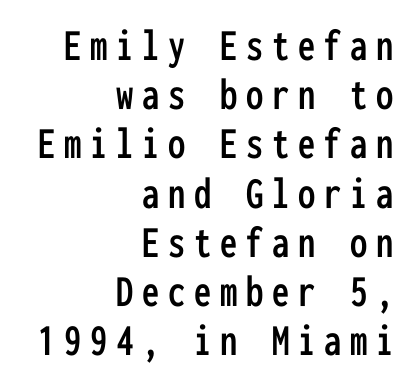
Regarding serifs, this sample does without them. One-word summary of the alignment: right. Ascenders rise straight up at ninety degrees. Think of a typewriter: that constant character pitch is what you see here.
